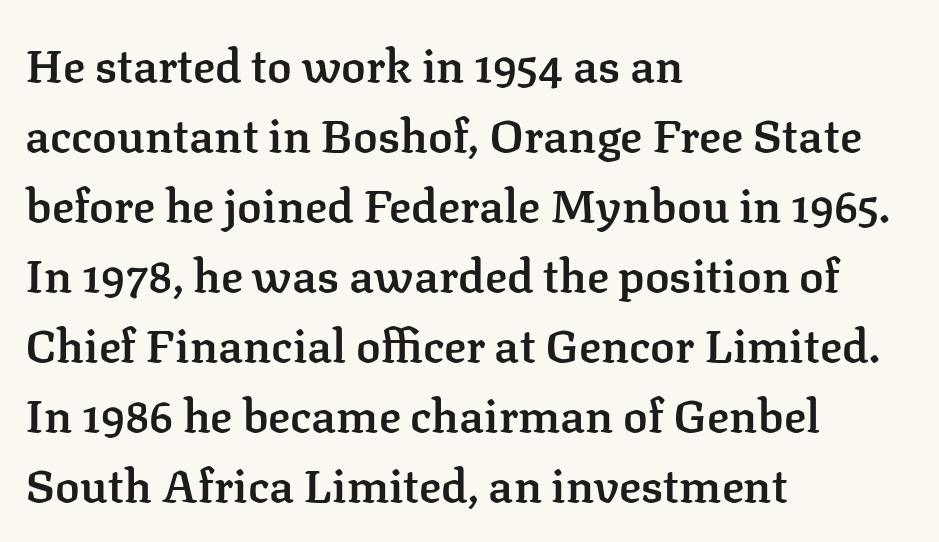
Q: Is the text bold? A: Semi-bold.
Q: Is the text italic (slanted)? A: No, it is upright.
Q: Is the typeface a serif or a sans-serif typeface? A: Serif.
Q: Is the text underlined? A: No.
Q: How is the paragraph aligned? A: Left-aligned.
Q: Is the spacing between letters normal or unusually wide? A: Normal.
Q: Is the spacing between lines tight, normal or loose? A: Normal.
Q: Width (condensed, normal, or wide)? A: Normal.
Q: Stroke contrast? A: Low.
Q: x-height? A: Medium.
Q: Monospaced? A: No.
